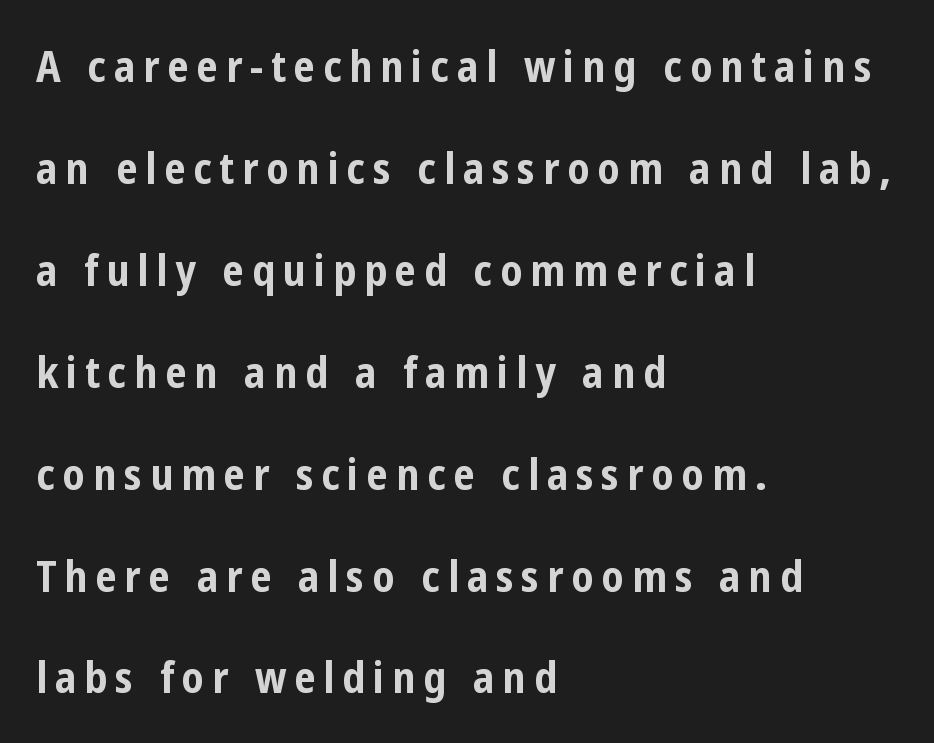
{"serif": "no", "italic": "no", "bold": "yes", "weight": "bold", "width": "condensed", "stroke_contrast": "low", "x_height": "medium", "monospaced": "no", "underline": "no", "align": "left", "line_spacing": "loose", "line_spacing_ratio": 2.37, "glyph_px": 43}
